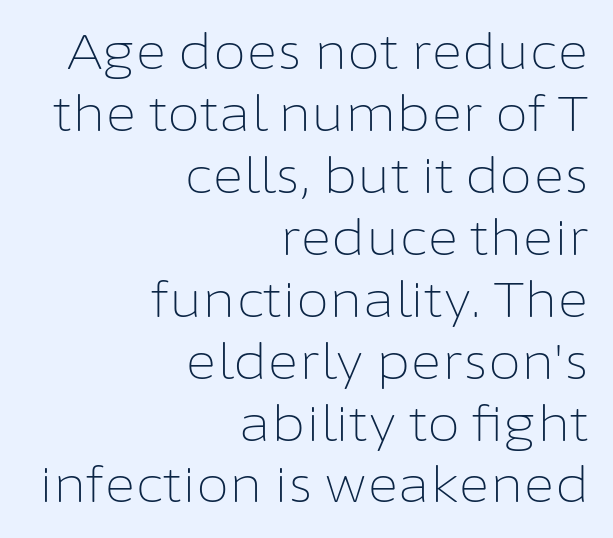
{"serif": "no", "italic": "no", "bold": "no", "weight": "light", "width": "normal", "stroke_contrast": "low", "x_height": "medium", "monospaced": "no", "underline": "no", "align": "right", "line_spacing": "normal", "line_spacing_ratio": 1.29, "letter_spacing": "normal", "letter_spacing_em": 0.0, "glyph_px": 48}
